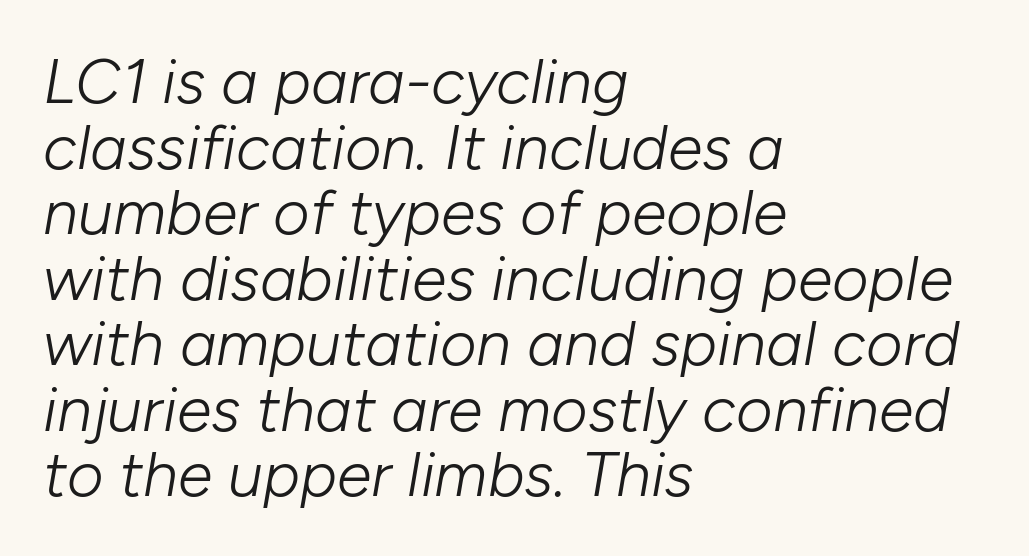
The font is comparable to plain body text, perhaps lighter. Unmarked baselines from the first word to the last. Here the glyphs are tracked normally, forming tight word shapes. This sample has the flowing, uneven cadence of proportional lettering.
